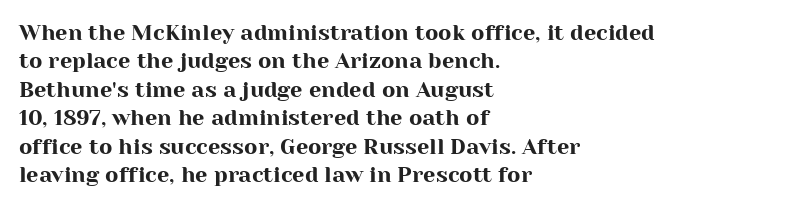
{"italic": "no", "underline": "no", "align": "left", "line_spacing": "normal", "line_spacing_ratio": 1.29, "letter_spacing": "normal", "letter_spacing_em": 0.0, "glyph_px": 22}
